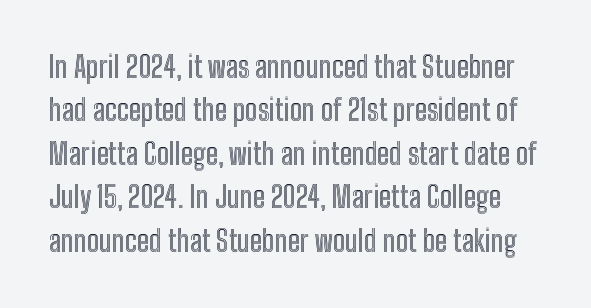
Spacing verdict: proportional, widths tailored to each character. Whoever set this chose a conventional vertical rhythm. The space directly below the letters is spotless. The horizontal fit of the characters is conventional and even. The letters stand straight up with perfectly vertical stems.
